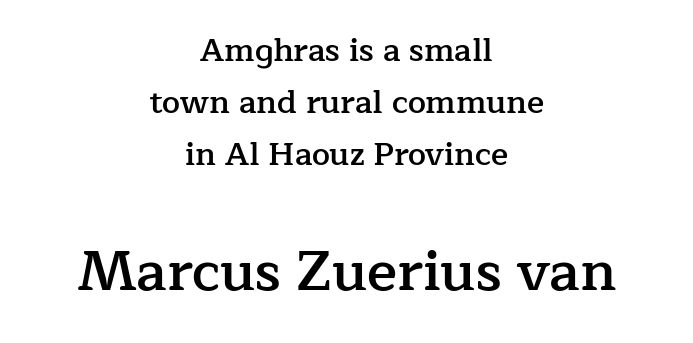
{"serif": "yes", "italic": "no", "bold": "semi", "weight": "semibold", "width": "normal", "stroke_contrast": "low", "x_height": "medium", "monospaced": "no", "underline": "no", "align": "center", "line_spacing": "normal", "line_spacing_ratio": 1.63, "letter_spacing": "normal", "letter_spacing_em": 0.0, "larger_block": "second", "size_ratio": 1.75, "glyph_px": 56}
